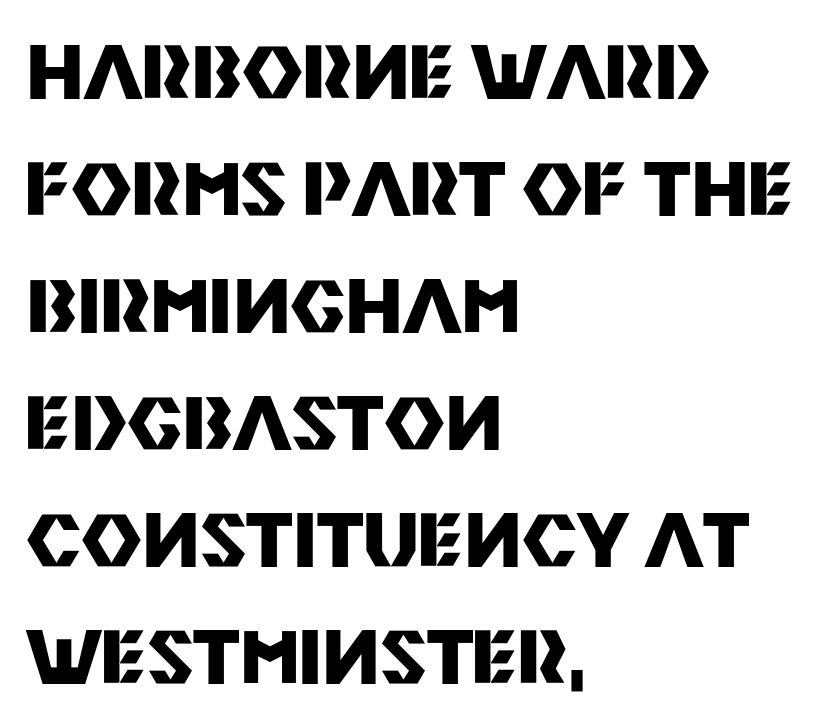
Think of a printed novel: that variable character pitch is what you see here. What's the leading like? Ordinary, nothing unusual. I'd call this a sans setting — the letters go barefoot. Upright lettering throughout.
